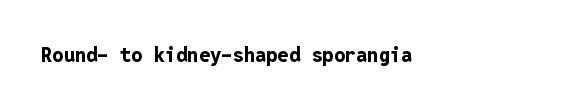
{"italic": "no", "bold": "yes", "underline": "no", "letter_spacing": "normal", "letter_spacing_em": 0.0, "glyph_px": 20}
